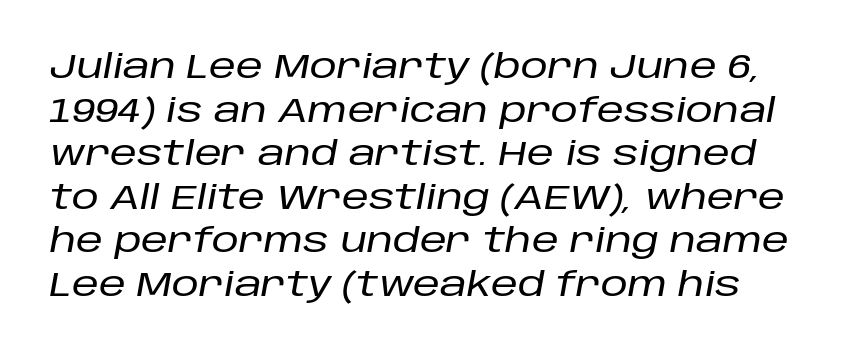
Q: Is the text italic (slanted)? A: Yes, it leans right by about 10 degrees.
Q: Is the text underlined? A: No.
Q: Is the spacing between letters normal or unusually wide? A: Normal.
Q: Is the spacing between lines tight, normal or loose? A: Normal.
Q: Width (condensed, normal, or wide)? A: Normal.
Q: Stroke contrast? A: Low.
Q: x-height? A: Large.
Q: Monospaced? A: No.
